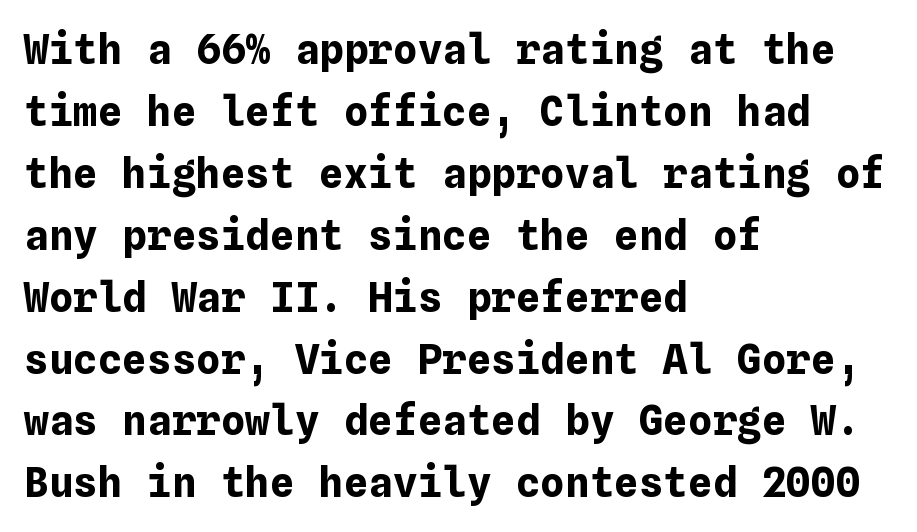
The image shows 41 px bold type, upright; set left-aligned, normal line spacing (1.51x), normal letter spacing, not underlined; low stroke contrast and a medium x-height.
